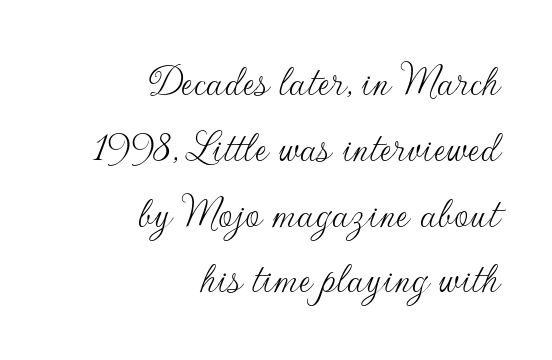
{"serif": "no", "bold": "no", "weight": "thin", "width": "normal", "stroke_contrast": "low", "x_height": "small", "monospaced": "no", "underline": "no", "align": "right", "line_spacing": "normal", "line_spacing_ratio": 1.43, "letter_spacing": "normal", "letter_spacing_em": 0.0, "glyph_px": 46}
